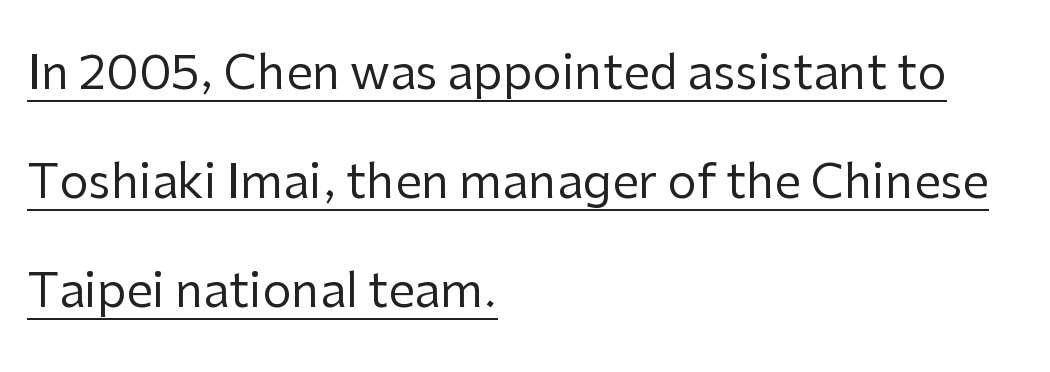
The image shows 47 px regular-weight sans-serif type, upright; set left-aligned, loose line spacing (2.32x), normal letter spacing, underlined; low stroke contrast and a medium x-height.
